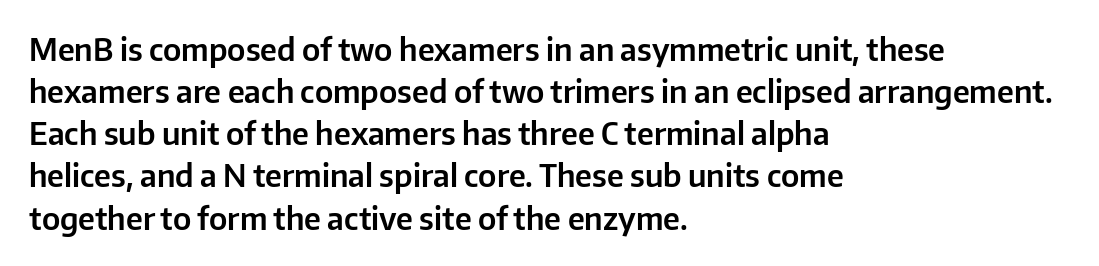
Tracking value appears to be zero — textbook default spacing. Honestly, there is no underline to notice here at all. Do the characters align in a grid? No, the font is proportional. All the whitespace from short lines collects on the right.
